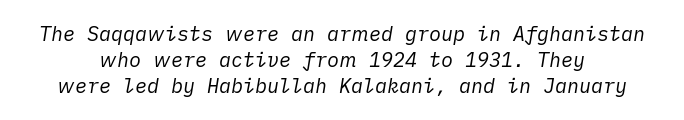
The axis of the letterforms is tilted away from vertical. Students, observe: this is what conventionally led text looks like. A typesetter would call this zero additional tracking. The font sits on the lighter half of the weight spectrum, regular included.
